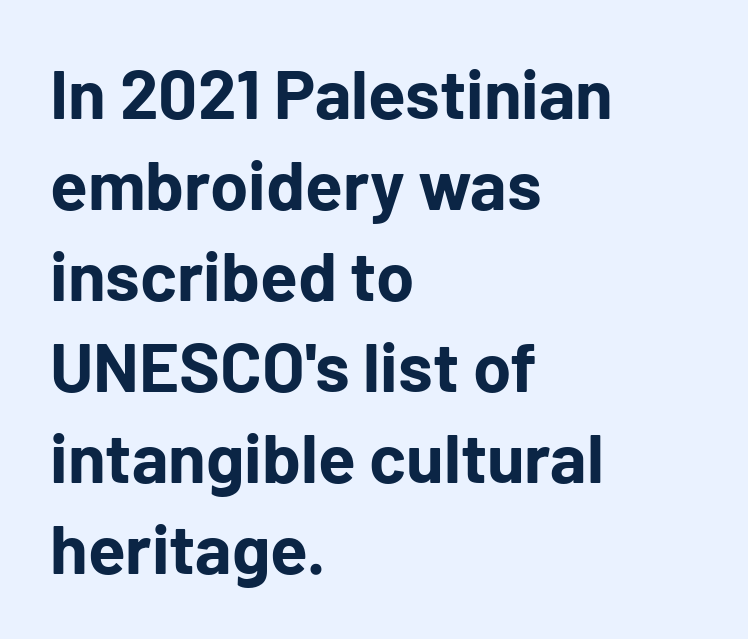
{"serif": "no", "italic": "no", "bold": "yes", "weight": "bold", "width": "normal", "stroke_contrast": "low", "x_height": "medium", "monospaced": "no", "underline": "no", "align": "left", "line_spacing": "normal", "line_spacing_ratio": 1.32, "letter_spacing": "normal", "letter_spacing_em": 0.0, "glyph_px": 69}
